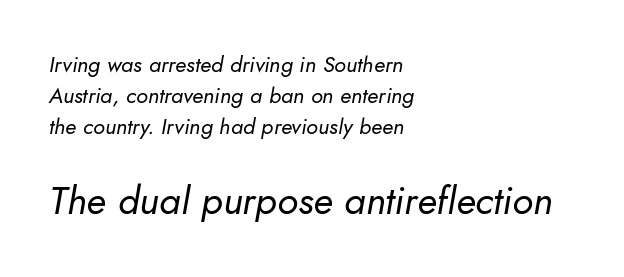
The image shows 39 px regular-weight type, italic (leaning right); set left-aligned, normal line spacing (1.4x), normal letter spacing, not underlined; the second (bottom) block is 1.77x larger; low stroke contrast and a small x-height.
